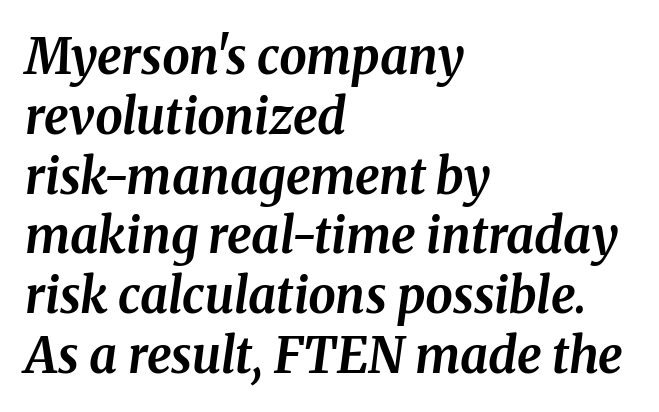
The image shows 49 px bold type, italic (leaning right); set left-aligned, line spacing 1.22x, normal letter spacing, not underlined; medium stroke contrast and a medium x-height.
